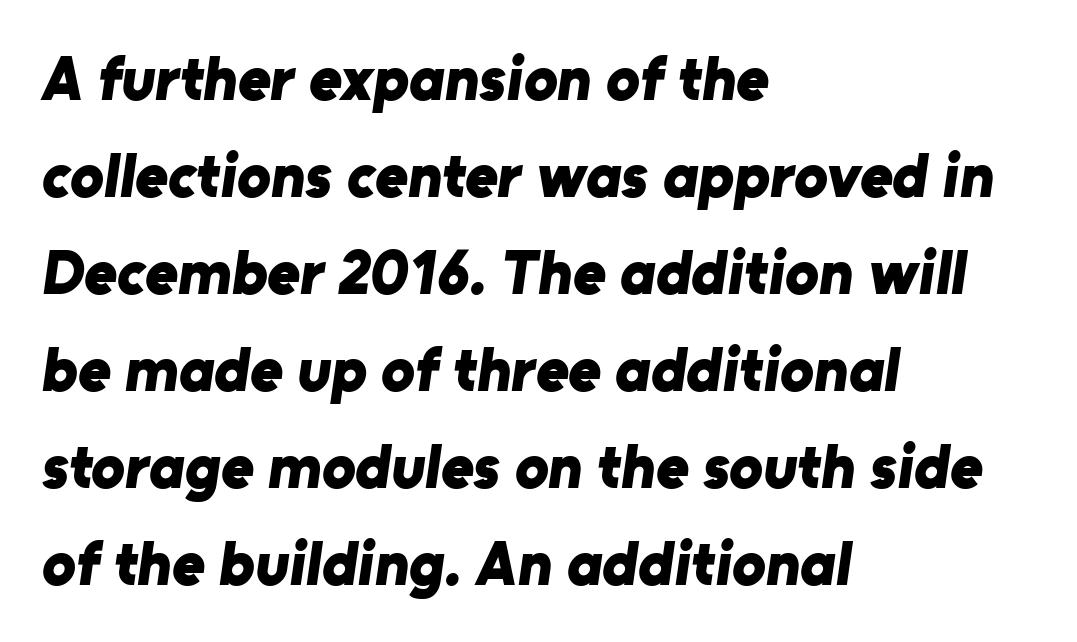
In terms of weight, the rendering is a true, heavy bold. Spacing verdict: proportional, widths tailored to each character. In CSS terms this would be text-align: left. Only glyphs here, with clear space below each row. The tracking reads as untouched default to a designer's eye. The letters carry no serifs — their stems end cleanly without finishing strokes.
